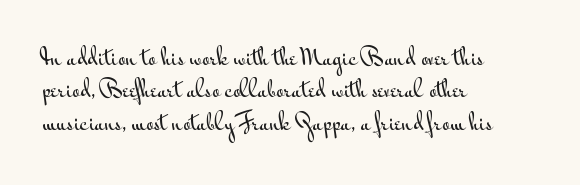
Q: Is the text underlined? A: No.
Q: How is the paragraph aligned? A: Left-aligned.
Q: Is the spacing between letters normal or unusually wide? A: Normal.
Q: Is the spacing between lines tight, normal or loose? A: Normal.
